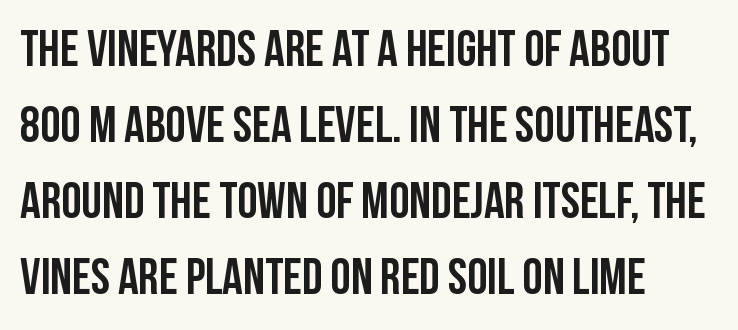
{"serif": "no", "italic": "no", "width": "condensed", "stroke_contrast": "low", "x_height": "large", "monospaced": "no", "underline": "no", "align": "left", "line_spacing": "normal", "line_spacing_ratio": 1.49, "letter_spacing": "normal", "letter_spacing_em": 0.0, "glyph_px": 51}
